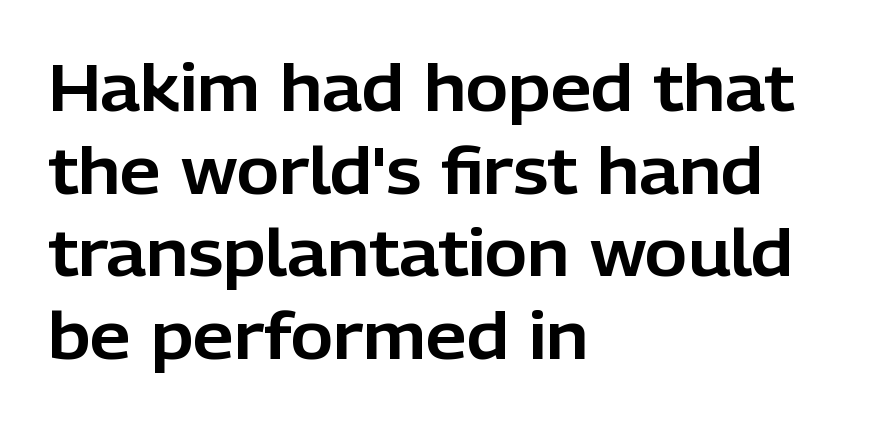
{"serif": "no", "italic": "no", "width": "normal", "stroke_contrast": "low", "x_height": "medium", "monospaced": "no", "underline": "no", "align": "left", "line_spacing": "normal", "line_spacing_ratio": 1.27, "letter_spacing": "normal", "letter_spacing_em": 0.0, "glyph_px": 65}
